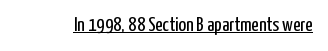
{"italic": "no", "bold": "no", "underline": "yes", "letter_spacing": "normal", "letter_spacing_em": 0.0, "glyph_px": 20}
